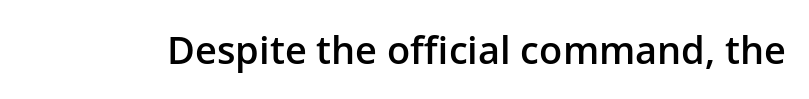
Q: Is the text bold? A: Semi-bold.
Q: Is the text italic (slanted)? A: No, it is upright.
Q: Is the typeface a serif or a sans-serif typeface? A: Sans-serif.
Q: Is the text underlined? A: No.
Q: Is the spacing between letters normal or unusually wide? A: Normal.
Q: Width (condensed, normal, or wide)? A: Normal.
Q: Stroke contrast? A: Low.
Q: x-height? A: Medium.
Q: Monospaced? A: No.
